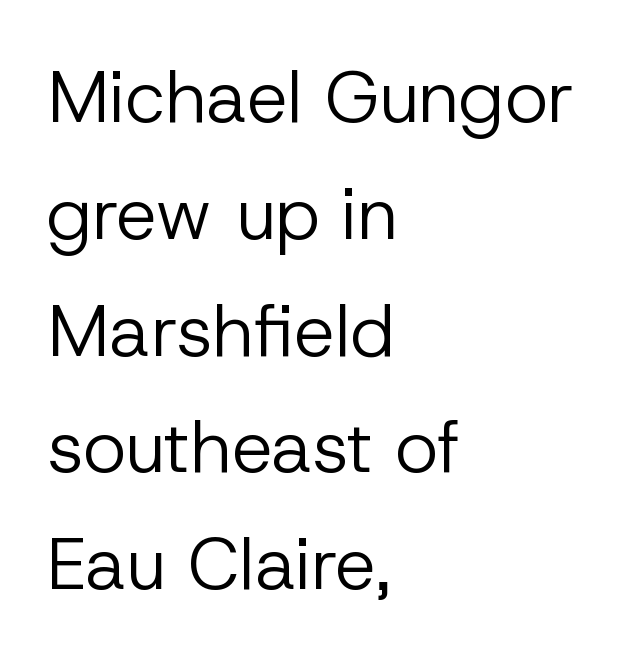
A clean baseline with only descenders dipping below it. You could not count columns in this text — the font is proportionally spaced. The strokes are not fattened; the text isn't bold. Nobody touched the tracking dial on this one.
